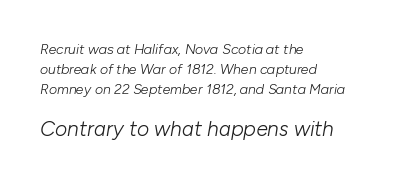
Regular leading. These glyphs show unthickened strokes, regular width or finer. The specimen reads as italic at a glance. Just letters on the line, the space beneath them empty. Visually the block forms a straight wall on the left and a jagged coastline on the right.
